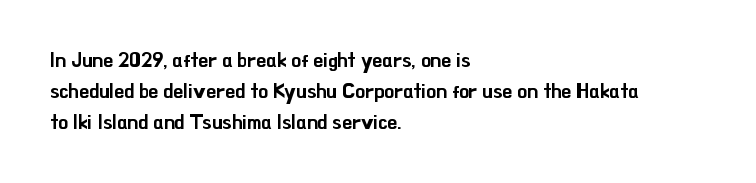
{"italic": "no", "underline": "no", "align": "left", "line_spacing": "normal", "line_spacing_ratio": 1.56, "letter_spacing": "normal", "letter_spacing_em": 0.0, "glyph_px": 20}
